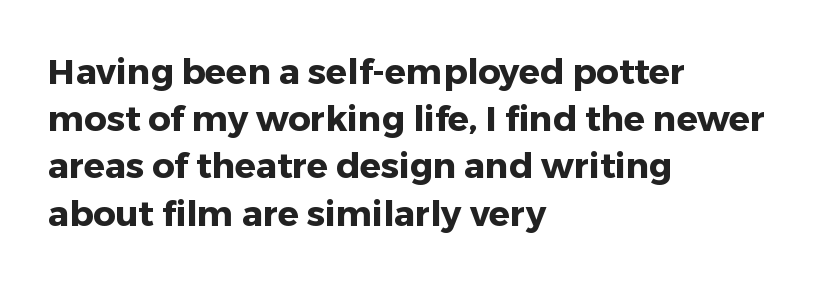
{"serif": "no", "italic": "no", "bold": "yes", "weight": "heavy", "width": "normal", "stroke_contrast": "low", "x_height": "medium", "monospaced": "no", "underline": "no", "align": "left", "line_spacing": "normal", "line_spacing_ratio": 1.35, "letter_spacing": "normal", "letter_spacing_em": 0.0, "glyph_px": 35}
